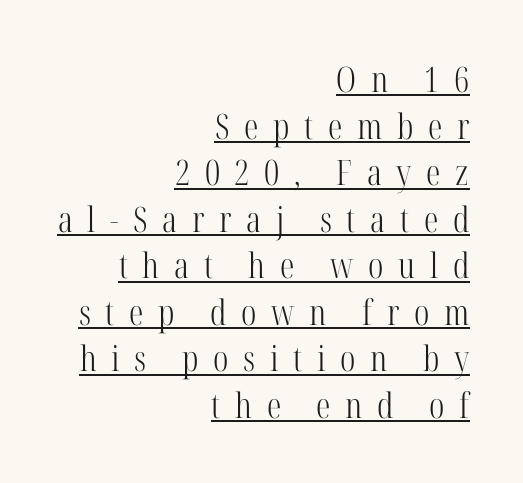
{"serif": "yes", "italic": "no", "bold": "no", "weight": "light", "width": "condensed", "stroke_contrast": "high", "x_height": "medium", "monospaced": "no", "underline": "yes", "align": "right", "line_spacing": "normal", "line_spacing_ratio": 1.33, "letter_spacing": "wide", "letter_spacing_em": 0.42, "glyph_px": 35}
